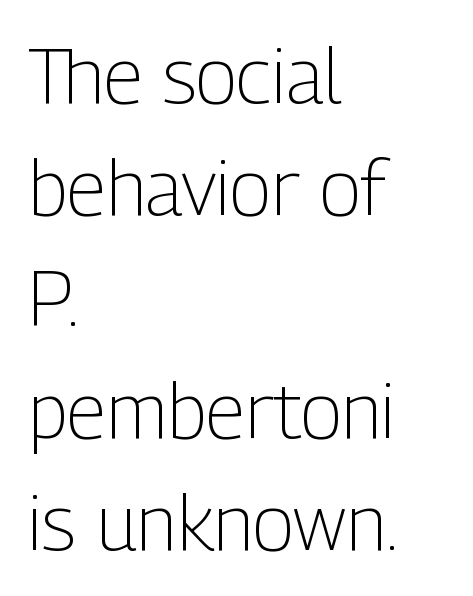
{"serif": "no", "italic": "no", "bold": "no", "weight": "light", "width": "condensed", "stroke_contrast": "low", "x_height": "medium", "monospaced": "no", "underline": "no", "align": "left", "line_spacing": "normal", "line_spacing_ratio": 1.45, "letter_spacing": "normal", "letter_spacing_em": 0.0, "glyph_px": 77}
